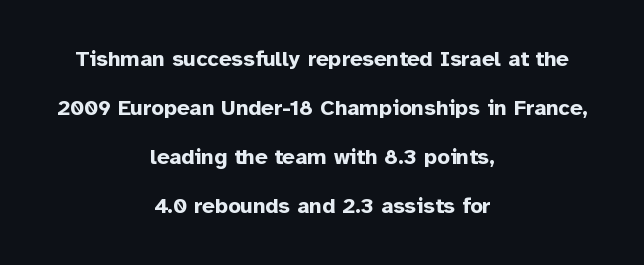
{"italic": "no", "bold": "yes", "underline": "no", "align": "center", "line_spacing": "loose", "line_spacing_ratio": 2.22, "letter_spacing": "normal", "letter_spacing_em": 0.0, "glyph_px": 22}
